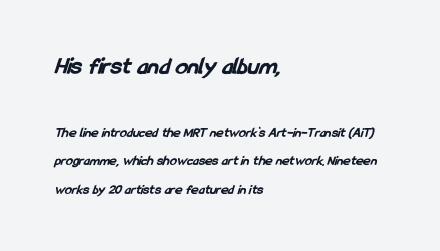
{"bold": "yes", "underline": "no", "align": "left", "line_spacing": "loose", "line_spacing_ratio": 2.03, "letter_spacing": "normal", "letter_spacing_em": 0.0, "larger_block": "first", "size_ratio": 1.79, "glyph_px": 25}
